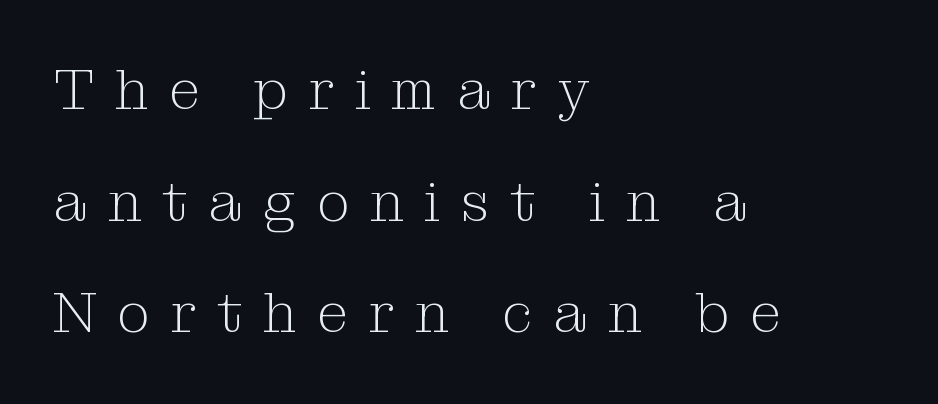
The image shows 57 px light serif type, upright; set left-aligned, loose line spacing (1.96x), unusually wide letter spacing (+0.36 em), not underlined; medium stroke contrast and a medium x-height.
